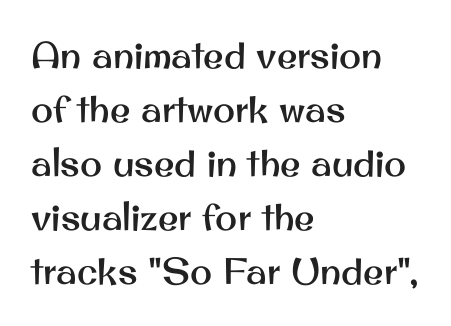
Each line starts at the same left margin while the right side varies. There is no visible air inserted between adjacent glyphs. No word sits above an underline. Looks like regular typesetting: each glyph gets only the width it needs. Stroke terminals: plain, sans-serif. Quick note: not italic, upright.
